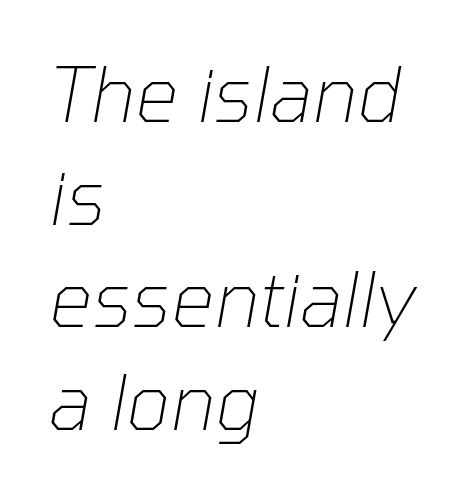
{"italic": "yes", "lean": "right", "slant_degrees": 10, "bold": "no", "weight": "thin", "width": "normal", "stroke_contrast": "low", "x_height": "medium", "monospaced": "no", "underline": "no", "align": "left", "line_spacing": "normal", "line_spacing_ratio": 1.35, "letter_spacing": "normal", "letter_spacing_em": 0.0, "glyph_px": 76}
